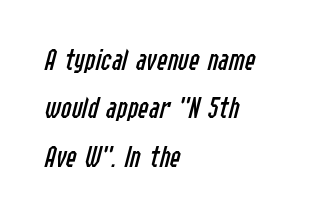
These lines sit exactly where default settings would place them. If you drew a ruler down the left edge, every line would touch it. Is this a fixed-width face? No — the glyphs have proportional, varying widths. The typeface has the unassuming heft of standard copy or less.
